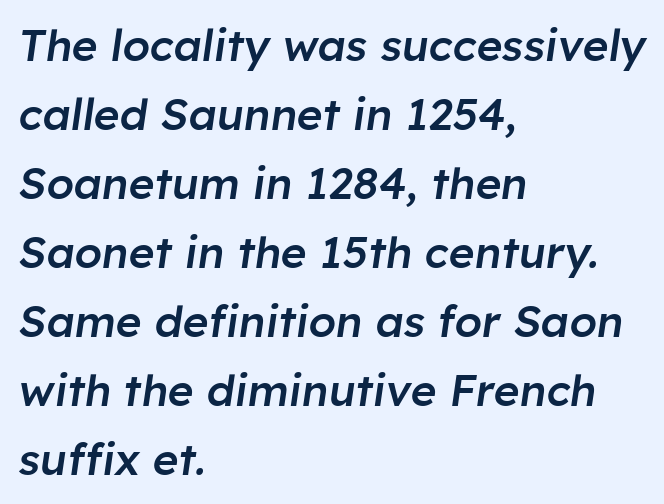
Q: Is the text bold? A: Semi-bold.
Q: Is the text italic (slanted)? A: Yes, it leans right by about 8 degrees.
Q: Is the text underlined? A: No.
Q: How is the paragraph aligned? A: Left-aligned.
Q: Is the spacing between letters normal or unusually wide? A: Normal.
Q: Is the spacing between lines tight, normal or loose? A: Normal.
Q: Width (condensed, normal, or wide)? A: Normal.
Q: Stroke contrast? A: Low.
Q: x-height? A: Medium.
Q: Monospaced? A: No.
